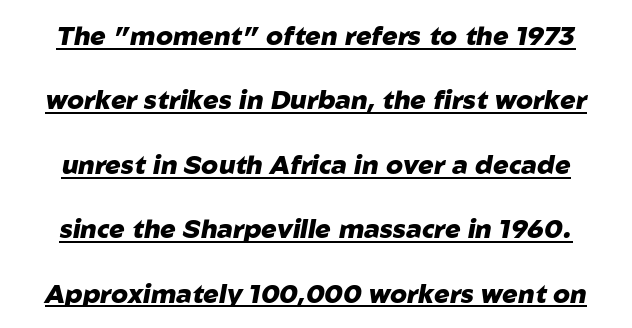
Q: Is the text bold? A: Yes.
Q: Is the text italic (slanted)? A: Yes, it leans right by about 10 degrees.
Q: Is the text underlined? A: Yes.
Q: Is the spacing between letters normal or unusually wide? A: Normal.
Q: Is the spacing between lines tight, normal or loose? A: Loose.
